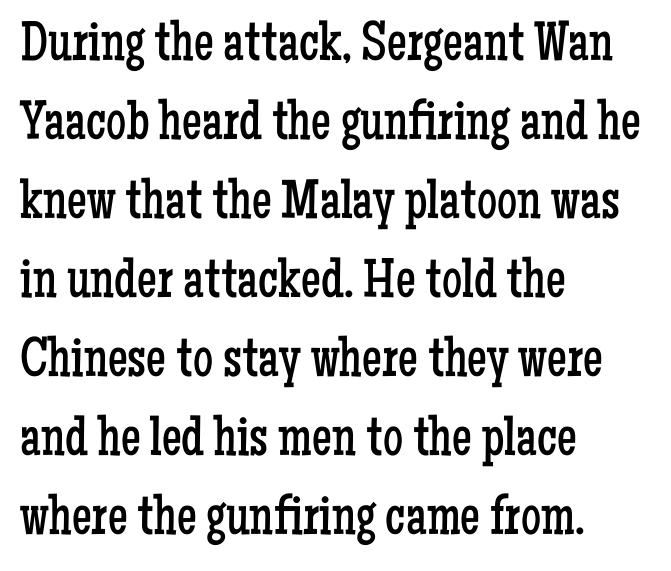
Q: Is the text bold? A: No.
Q: Is the text italic (slanted)? A: No, it is upright.
Q: Is the typeface a serif or a sans-serif typeface? A: Serif.
Q: Is the text underlined? A: No.
Q: How is the paragraph aligned? A: Left-aligned.
Q: Is the spacing between letters normal or unusually wide? A: Normal.
Q: Is the spacing between lines tight, normal or loose? A: Normal.
Q: Width (condensed, normal, or wide)? A: Condensed.
Q: Stroke contrast? A: Low.
Q: x-height? A: Medium.
Q: Monospaced? A: No.
